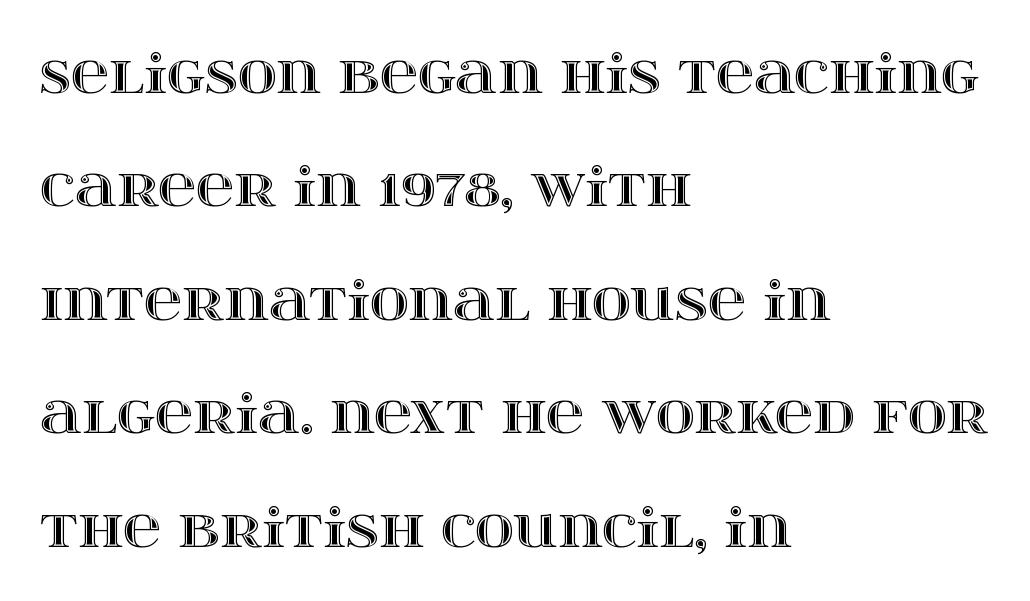
{"italic": "no", "width": "wide", "x_height": "large", "monospaced": "no", "underline": "no", "align": "left", "line_spacing": "loose", "line_spacing_ratio": 2.14, "letter_spacing": "normal", "letter_spacing_em": 0.0, "glyph_px": 53}
